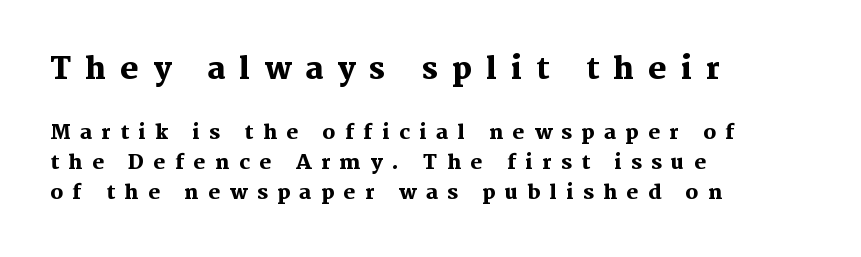
In terms of weight, the rendering is a true, heavy bold. Compared with typical paragraphs, the rows here are spaced about the same. A clean baseline with only descenders dipping below it. The composition opens big and finishes small. The font's upright variant was chosen for this text.
